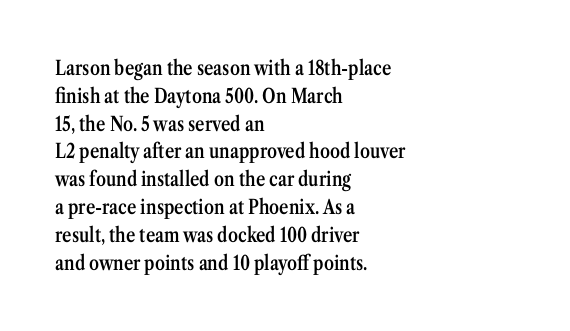
Q: Is the text bold? A: Semi-bold.
Q: Is the text italic (slanted)? A: No, it is upright.
Q: Is the text underlined? A: No.
Q: How is the paragraph aligned? A: Left-aligned.
Q: Is the spacing between letters normal or unusually wide? A: Normal.
Q: Is the spacing between lines tight, normal or loose? A: Normal.
